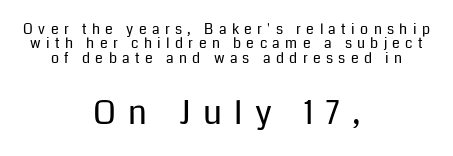
The image shows 33 px regular-weight sans-serif type, upright; set centered, tight line spacing (1.03x), unusually wide letter spacing (+0.38 em), not underlined; the second (bottom) block is 2.36x larger; low stroke contrast and a medium x-height.
